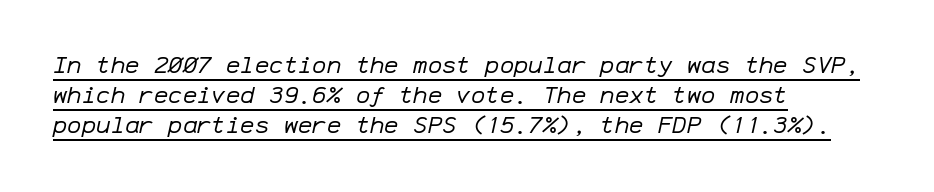
The passage shown has conventional tracking throughout. The words here are underlined. Notice how the stems are inclined rather than vertical — that's the hallmark of italics. Does the copy run flush right? No — it runs flush left. The rendering uses a moderate line-height, typical for paragraphs.
